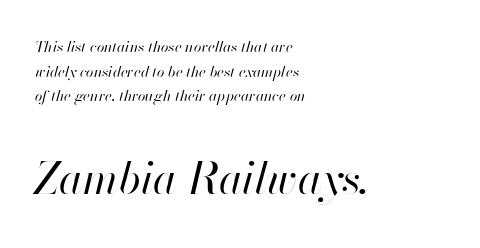
Q: Is the text bold? A: No.
Q: Is the text italic (slanted)? A: Yes, it leans right by about 13 degrees.
Q: Is the text underlined? A: No.
Q: How is the paragraph aligned? A: Left-aligned.
Q: Is the spacing between letters normal or unusually wide? A: Normal.
Q: Is the spacing between lines tight, normal or loose? A: Normal.
Q: Which block of text is set in a larger size, the first (top) or the second (bottom)? A: The second (bottom) one.
Q: Width (condensed, normal, or wide)? A: Normal.
Q: Stroke contrast? A: High.
Q: x-height? A: Small.
Q: Monospaced? A: No.
